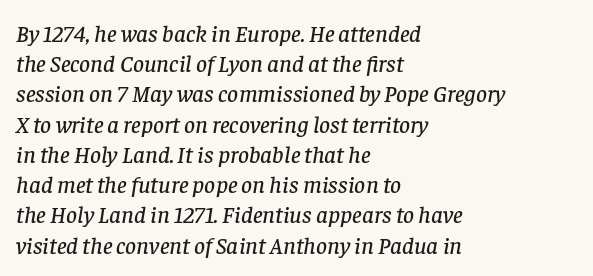
Just letters on the line, the space beneath them empty. The letters are slanted; this is an italic face. Honestly, the letter spacing is just normal — you wouldn't notice it. Rows of type keep a routine distance in the vertical direction.
